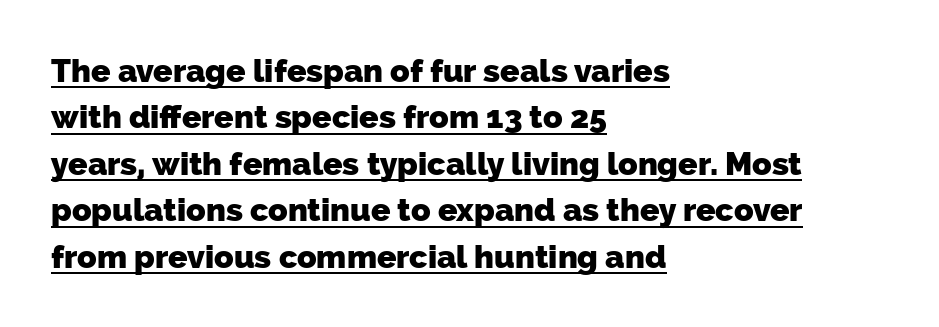
{"serif": "no", "bold": "yes", "weight": "heavy", "width": "normal", "stroke_contrast": "low", "x_height": "medium", "monospaced": "no", "underline": "yes", "align": "left", "line_spacing": "normal", "line_spacing_ratio": 1.45, "letter_spacing": "normal", "letter_spacing_em": 0.0, "glyph_px": 32}
